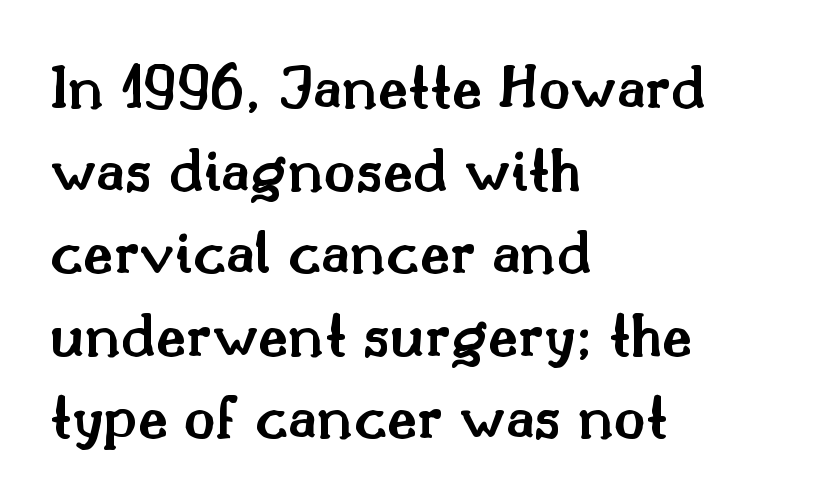
Q: Is the text bold? A: Semi-bold.
Q: Is the text italic (slanted)? A: No, it is upright.
Q: Is the typeface a serif or a sans-serif typeface? A: Serif.
Q: Is the text underlined? A: No.
Q: How is the paragraph aligned? A: Left-aligned.
Q: Is the spacing between letters normal or unusually wide? A: Normal.
Q: Is the spacing between lines tight, normal or loose? A: Normal.
Q: Width (condensed, normal, or wide)? A: Normal.
Q: Stroke contrast? A: Medium.
Q: x-height? A: Small.
Q: Monospaced? A: No.
